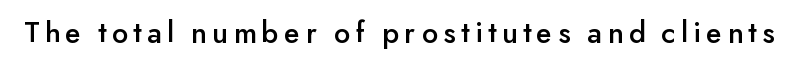
Q: Is the text italic (slanted)? A: No, it is upright.
Q: Is the typeface a serif or a sans-serif typeface? A: Sans-serif.
Q: Is the text underlined? A: No.
Q: Width (condensed, normal, or wide)? A: Normal.
Q: Stroke contrast? A: Low.
Q: x-height? A: Small.
Q: Monospaced? A: No.
